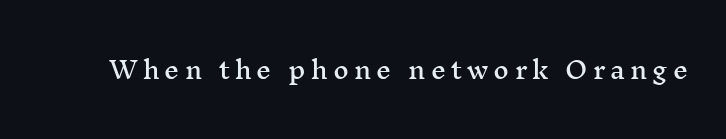
Q: Is the text italic (slanted)? A: No, it is upright.
Q: Is the text underlined? A: No.
Q: Is the spacing between letters normal or unusually wide? A: Unusually wide.
